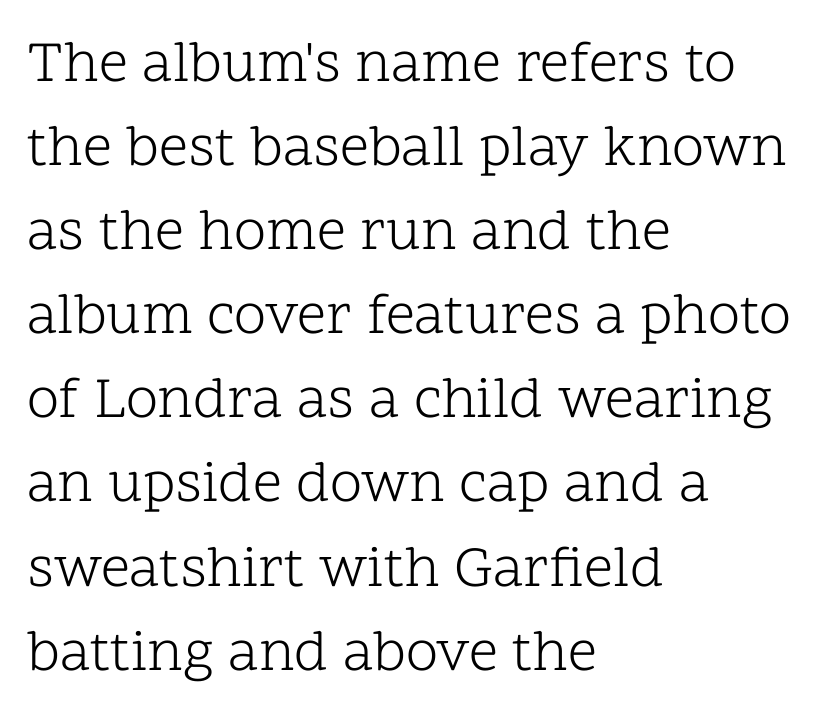
{"serif": "yes", "italic": "no", "bold": "no", "weight": "light", "width": "normal", "stroke_contrast": "low", "x_height": "medium", "monospaced": "no", "underline": "no", "align": "left", "line_spacing": "normal", "line_spacing_ratio": 1.45, "letter_spacing": "normal", "letter_spacing_em": 0.0, "glyph_px": 58}
